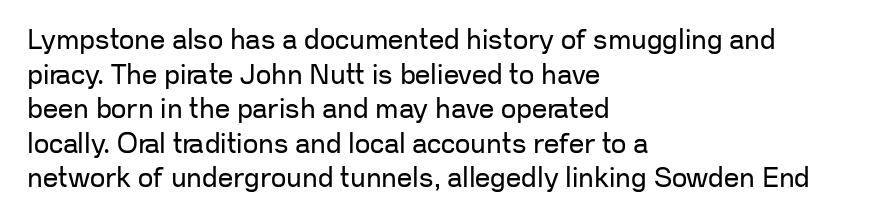
{"italic": "no", "bold": "no", "underline": "no", "align": "left", "line_spacing": "normal", "line_spacing_ratio": 1.28, "letter_spacing": "normal", "letter_spacing_em": 0.0, "glyph_px": 27}
